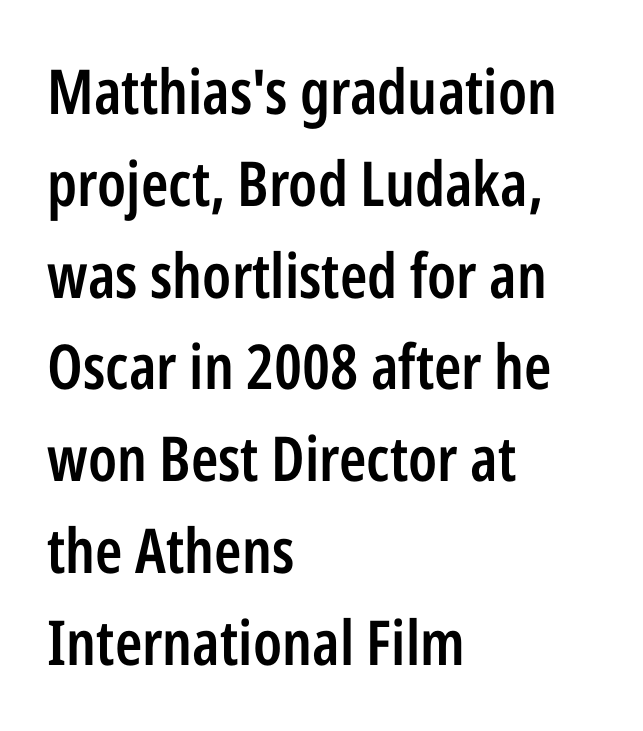
The image shows 62 px semibold, condensed sans-serif type, upright; set left-aligned, normal line spacing (1.48x), normal letter spacing, not underlined; low stroke contrast and a medium x-height.
